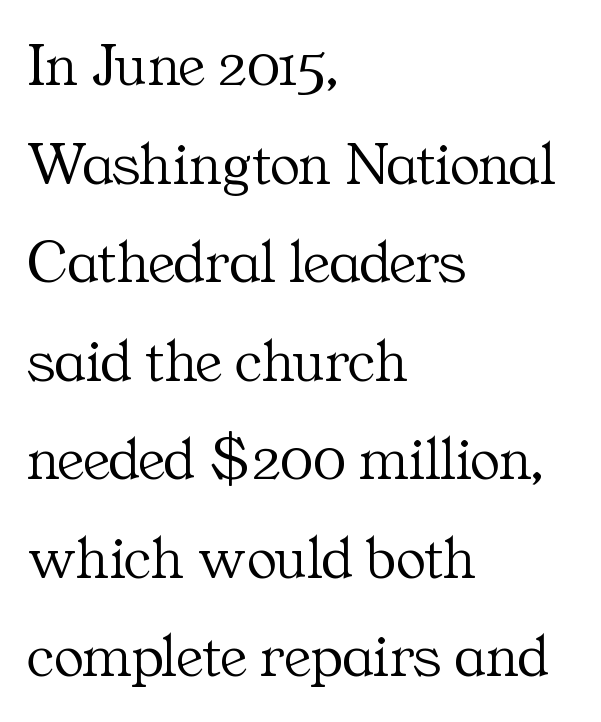
{"serif": "yes", "italic": "no", "bold": "no", "weight": "light", "width": "normal", "stroke_contrast": "medium", "x_height": "medium", "monospaced": "no", "underline": "no", "align": "left", "line_spacing": "normal", "line_spacing_ratio": 1.59, "letter_spacing": "normal", "letter_spacing_em": 0.0, "glyph_px": 62}
